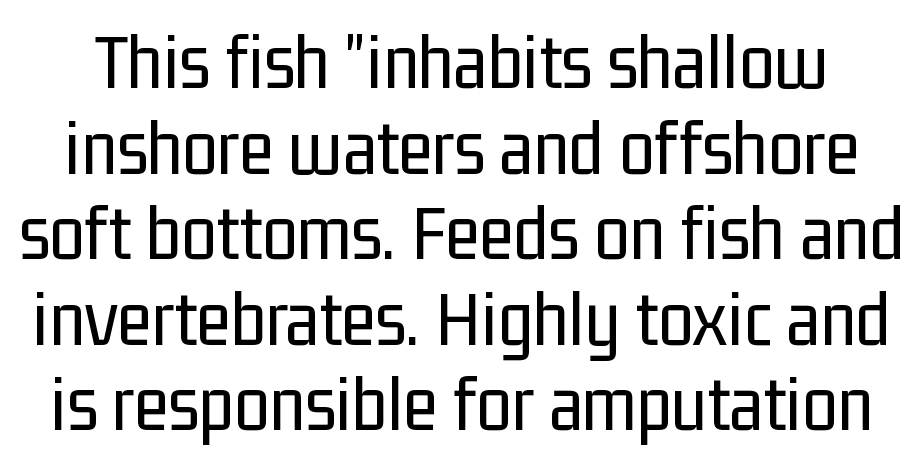
{"serif": "no", "italic": "no", "bold": "no", "weight": "regular", "width": "condensed", "stroke_contrast": "low", "x_height": "medium", "monospaced": "no", "underline": "no", "line_spacing": "tight", "line_spacing_ratio": 1.07, "letter_spacing": "normal", "letter_spacing_em": 0.0, "glyph_px": 80}
